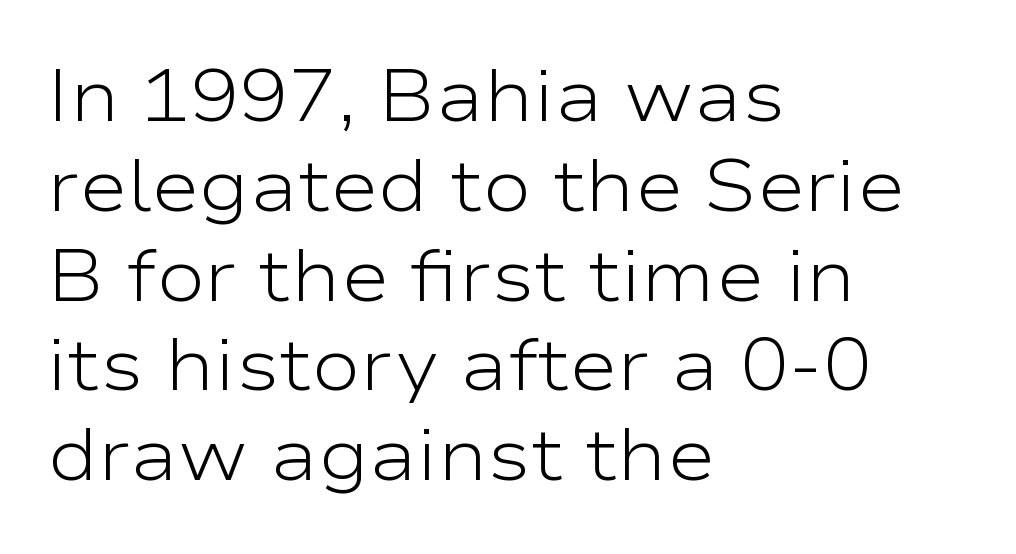
{"serif": "no", "italic": "no", "bold": "no", "weight": "light", "width": "wide", "stroke_contrast": "low", "x_height": "medium", "monospaced": "no", "underline": "no", "align": "left", "line_spacing_ratio": 1.23, "letter_spacing": "normal", "letter_spacing_em": 0.0, "glyph_px": 73}
